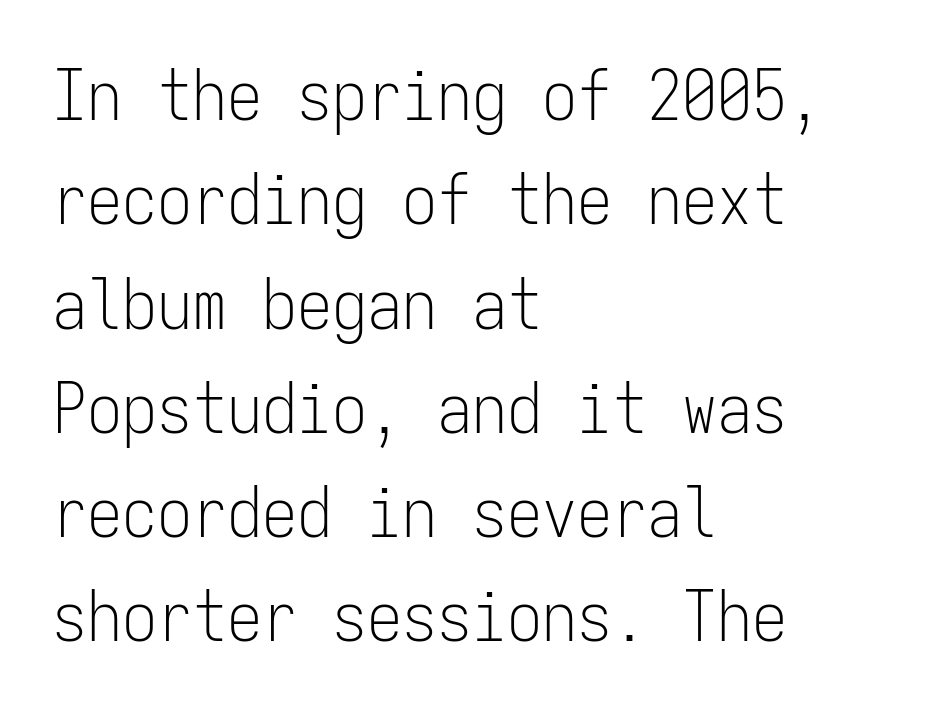
{"serif": "no", "italic": "no", "bold": "no", "weight": "light", "width": "condensed", "stroke_contrast": "low", "x_height": "medium", "monospaced": "yes", "underline": "no", "align": "left", "line_spacing": "normal", "line_spacing_ratio": 1.49, "letter_spacing": "normal", "letter_spacing_em": 0.0, "glyph_px": 70}
